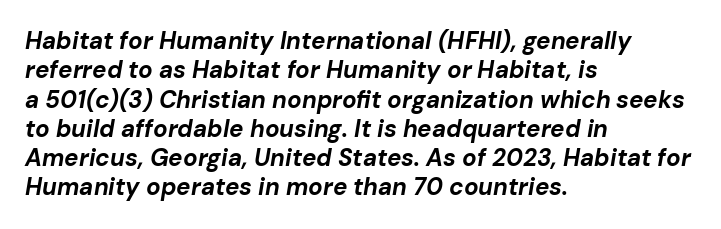
Slanted lettering throughout. Does extra space separate the letters? No, they use regular spacing. Is the block centered? No — it sits flush against the left margin. Nobody drew a line under any word here. Does the weight exceed regular? Yes, all the way to bold.
